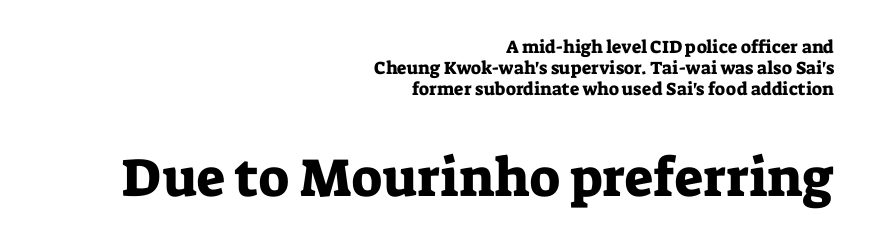
Q: Is the text italic (slanted)? A: No, it is upright.
Q: Is the typeface a serif or a sans-serif typeface? A: Serif.
Q: Is the text underlined? A: No.
Q: How is the paragraph aligned? A: Right-aligned.
Q: Is the spacing between letters normal or unusually wide? A: Normal.
Q: Which block of text is set in a larger size, the first (top) or the second (bottom)? A: The second (bottom) one.
Q: Width (condensed, normal, or wide)? A: Normal.
Q: Stroke contrast? A: Low.
Q: x-height? A: Medium.
Q: Monospaced? A: No.
